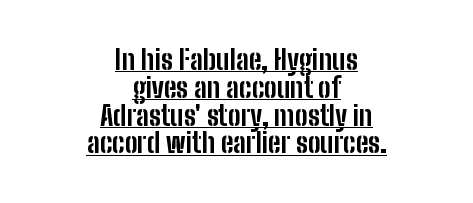
If you measured baseline to baseline, you'd find a short distance. The gaps between neighbouring characters are ordinary and unremarkable. In designer terms, the underline attribute is active on this setting. Which margin do the lines hug? Neither — every line sits in the middle. Caption: bold face, heavy strokes. Is there any slant? The stems are plumb.
